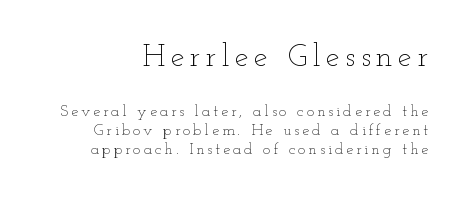
Varying glyph widths throughout — classic text-font behaviour. Larger block? The one above; the one below is distinctly smaller. The weight would be labelled regular, book, light, or lighter still. The lettering holds an erect, upright posture throughout.
